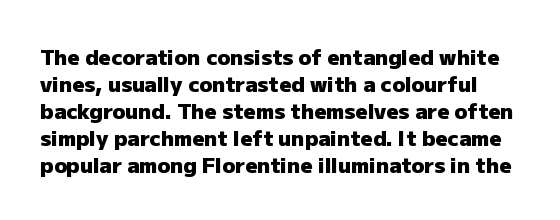
{"italic": "no", "bold": "yes", "underline": "no", "line_spacing": "normal", "line_spacing_ratio": 1.28, "letter_spacing": "normal", "letter_spacing_em": 0.0, "glyph_px": 21}
